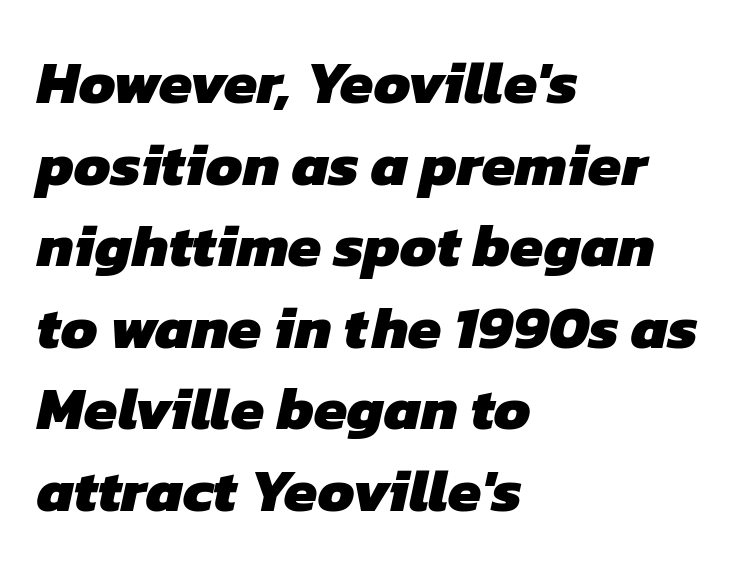
The image shows 60 px heavy sans-serif type; set left-aligned, normal line spacing (1.36x), normal letter spacing, not underlined; low stroke contrast and a medium x-height.
